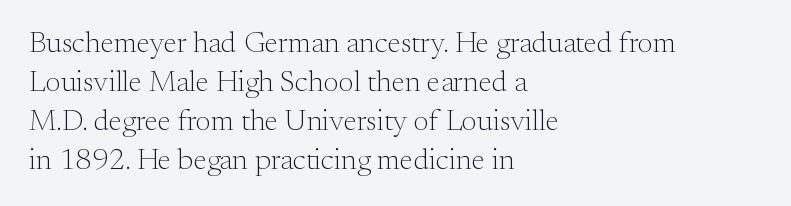
{"serif": "yes", "italic": "no", "bold": "no", "weight": "light", "width": "normal", "stroke_contrast": "medium", "x_height": "small", "monospaced": "no", "underline": "no", "align": "left", "line_spacing": "normal", "line_spacing_ratio": 1.3, "letter_spacing": "normal", "letter_spacing_em": 0.0, "glyph_px": 30}
